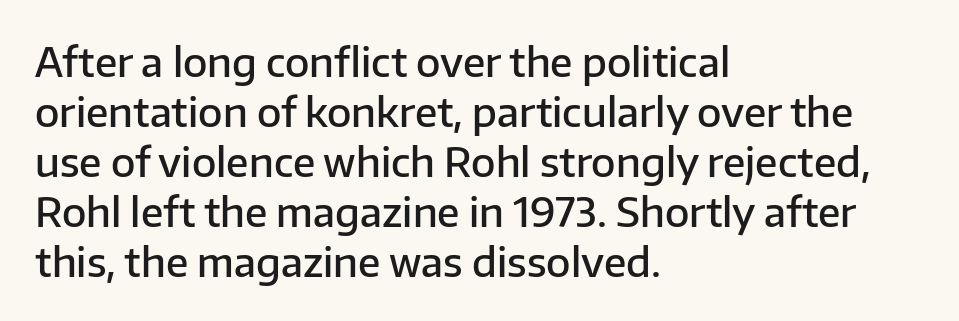
{"serif": "no", "italic": "no", "bold": "semi", "weight": "semibold", "width": "normal", "stroke_contrast": "low", "x_height": "medium", "monospaced": "no", "underline": "no", "align": "left", "line_spacing": "normal", "line_spacing_ratio": 1.25, "letter_spacing": "normal", "letter_spacing_em": 0.0, "glyph_px": 40}
